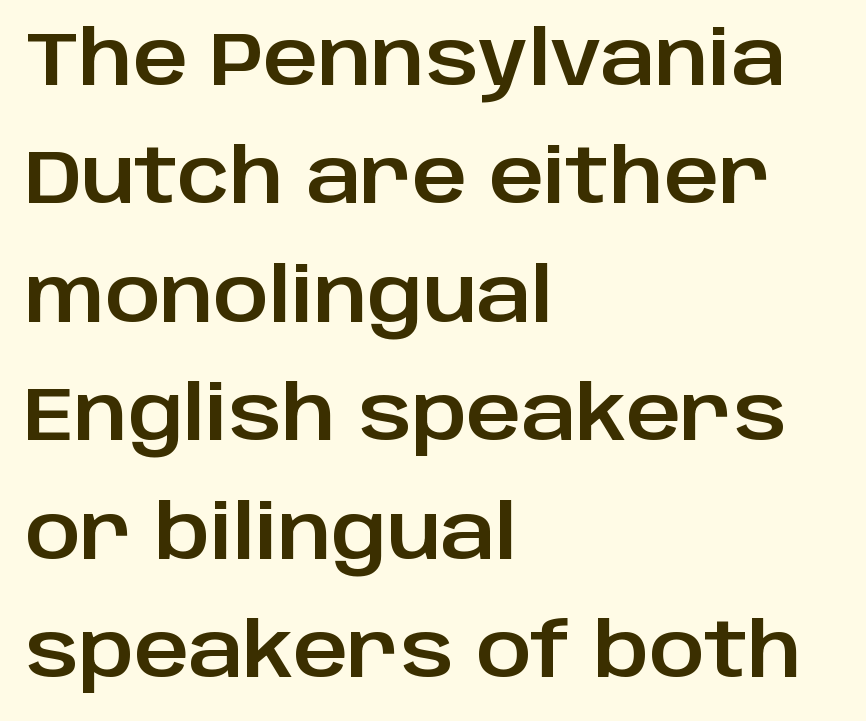
{"serif": "no", "italic": "no", "width": "normal", "stroke_contrast": "low", "x_height": "large", "monospaced": "no", "underline": "no", "align": "left", "line_spacing": "normal", "line_spacing_ratio": 1.58, "letter_spacing": "normal", "letter_spacing_em": 0.0, "glyph_px": 75}
